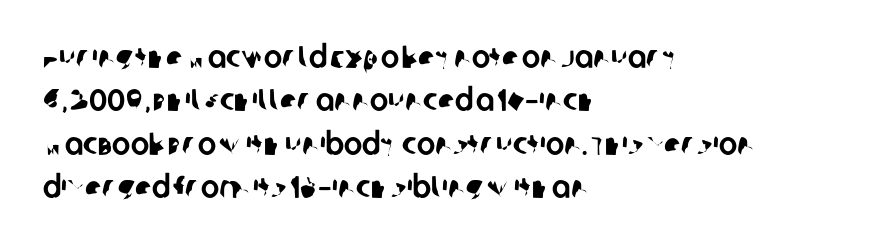
{"serif": "no", "width": "normal", "stroke_contrast": "low", "x_height": "large", "monospaced": "no", "underline": "no", "align": "left", "line_spacing": "normal", "line_spacing_ratio": 1.4, "letter_spacing": "normal", "letter_spacing_em": 0.0, "glyph_px": 31}
